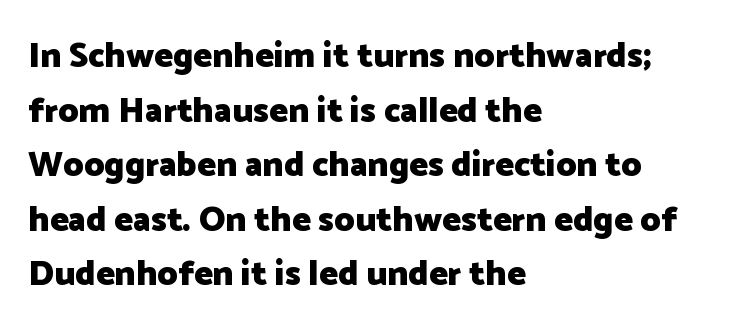
The image shows 35 px heavy sans-serif type, upright; set left-aligned, normal line spacing (1.56x), normal letter spacing, not underlined; low stroke contrast and a medium x-height.
